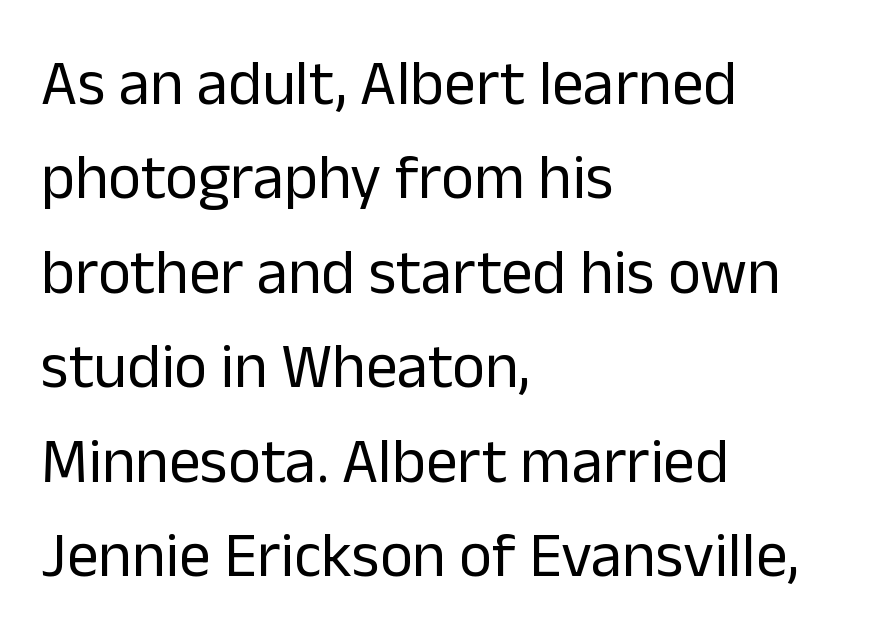
The image shows 63 px regular-weight sans-serif type, upright; set left-aligned, normal line spacing (1.5x), normal letter spacing, not underlined; low stroke contrast and a medium x-height.
